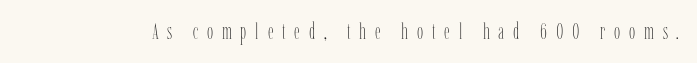
Q: Is the text bold? A: No.
Q: Is the text italic (slanted)? A: No, it is upright.
Q: Is the text underlined? A: No.
Q: Is the spacing between letters normal or unusually wide? A: Unusually wide.
